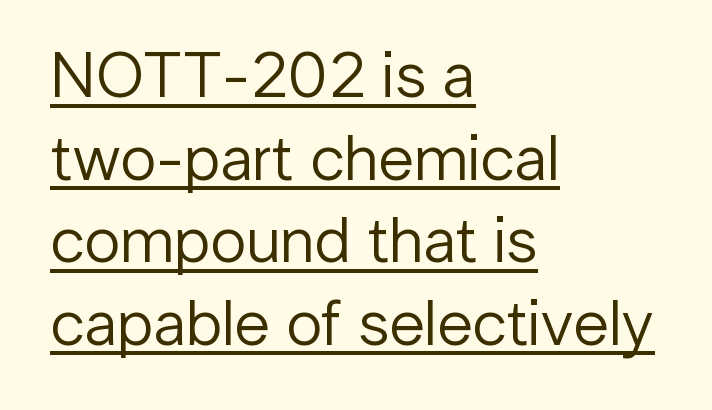
The image shows 65 px regular-weight sans-serif type, upright; set left-aligned, normal line spacing (1.27x), normal letter spacing, underlined; low stroke contrast and a medium x-height.
